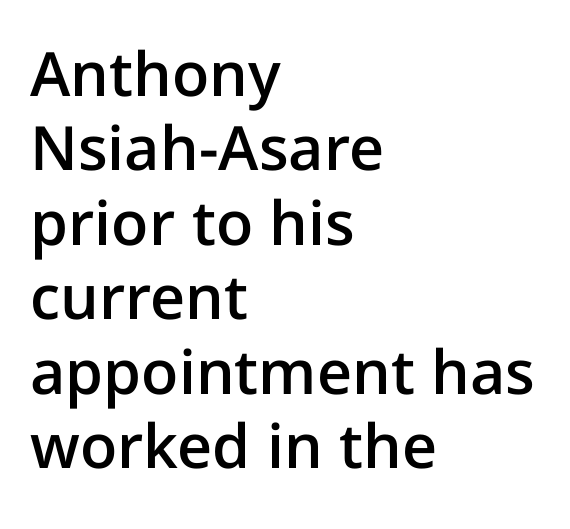
You can tell it's not italic because the verticals are truly vertical. The letters advance in unequal steps, a hallmark of proportional type. The sample has been set in demibold, a notch under bold. Check where the strokes stop: nothing finishes them off — pure sans. The rag falls on the right side of this text block.
